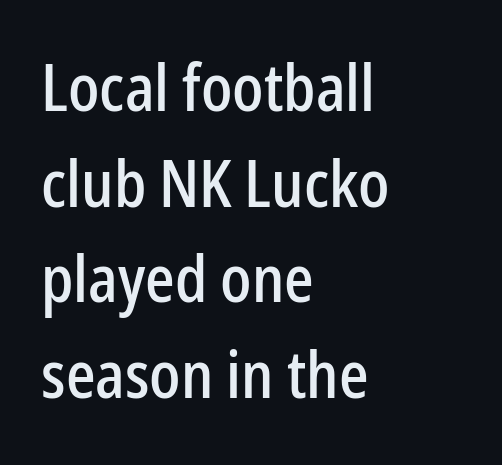
{"serif": "no", "italic": "no", "width": "condensed", "stroke_contrast": "low", "x_height": "medium", "monospaced": "no", "underline": "no", "align": "left", "line_spacing": "normal", "line_spacing_ratio": 1.47, "letter_spacing": "normal", "letter_spacing_em": 0.0, "glyph_px": 65}
